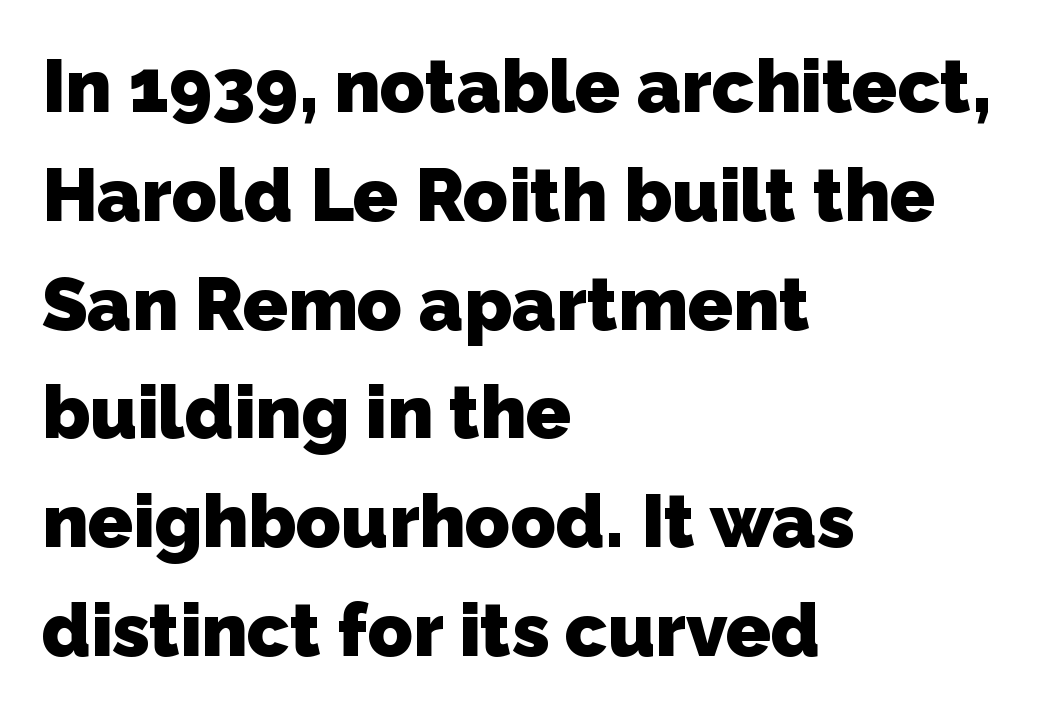
Q: Is the text bold? A: Yes.
Q: Is the typeface a serif or a sans-serif typeface? A: Sans-serif.
Q: Is the text underlined? A: No.
Q: How is the paragraph aligned? A: Left-aligned.
Q: Is the spacing between letters normal or unusually wide? A: Normal.
Q: Is the spacing between lines tight, normal or loose? A: Normal.
Q: Width (condensed, normal, or wide)? A: Normal.
Q: Stroke contrast? A: Low.
Q: x-height? A: Medium.
Q: Monospaced? A: No.
